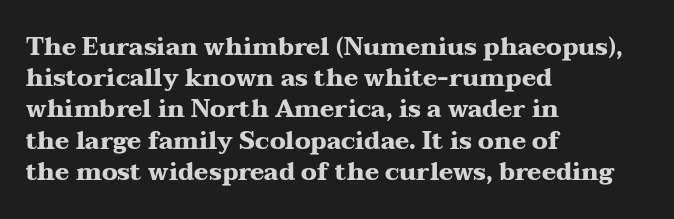
The image shows 24 px bold type, upright; set left-aligned, normal line spacing (1.3x), normal letter spacing, not underlined.
